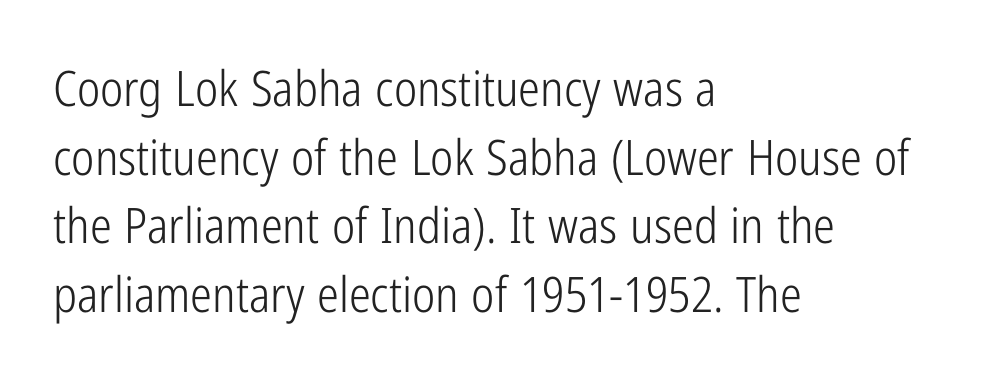
Rule under the text: the space is simply empty. Normally led — the rows are evenly, conventionally spaced. This sample has the flowing, uneven cadence of proportional lettering. Each word holds together tightly as a unit, with standard inter-letter gaps.
